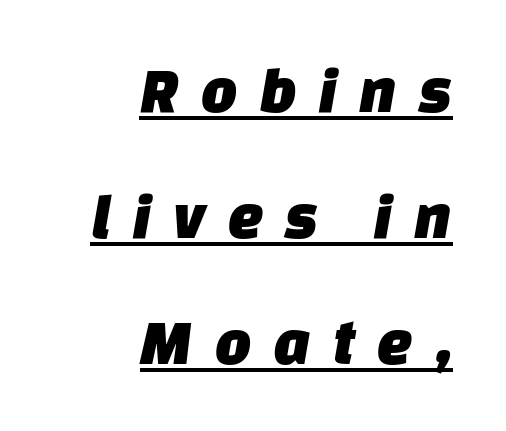
Q: Is the typeface a serif or a sans-serif typeface? A: Sans-serif.
Q: Is the text underlined? A: Yes.
Q: How is the paragraph aligned? A: Right-aligned.
Q: Is the spacing between letters normal or unusually wide? A: Unusually wide.
Q: Is the spacing between lines tight, normal or loose? A: Loose.
Q: Width (condensed, normal, or wide)? A: Normal.
Q: Stroke contrast? A: Low.
Q: x-height? A: Large.
Q: Monospaced? A: No.
